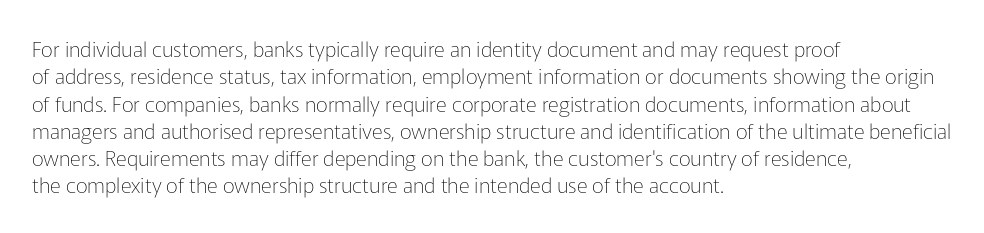
Q: Is the text bold? A: No.
Q: Is the text italic (slanted)? A: No, it is upright.
Q: Is the text underlined? A: No.
Q: How is the paragraph aligned? A: Left-aligned.
Q: Is the spacing between letters normal or unusually wide? A: Normal.
Q: Is the spacing between lines tight, normal or loose? A: Normal.
